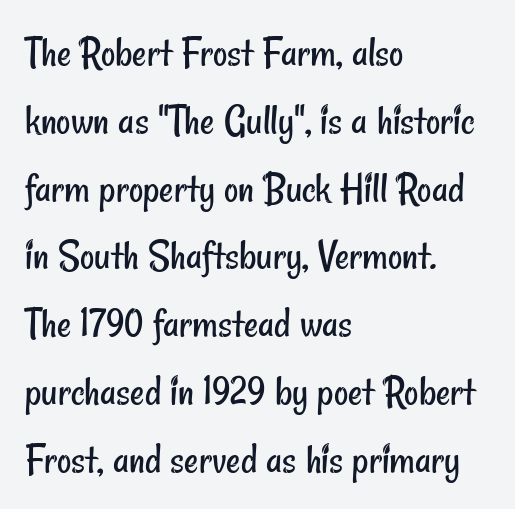
The image shows 44 px regular-weight, condensed sans-serif type; set left-aligned, normal line spacing (1.54x), normal letter spacing, not underlined; low stroke contrast and a small x-height.
